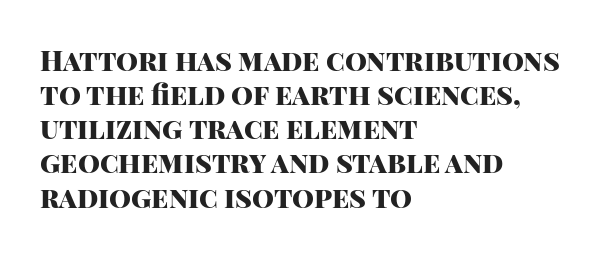
The image shows 28 px heavy sans-serif type, upright; set left-aligned, line spacing 1.22x, normal letter spacing, not underlined; high stroke contrast and a large x-height.
